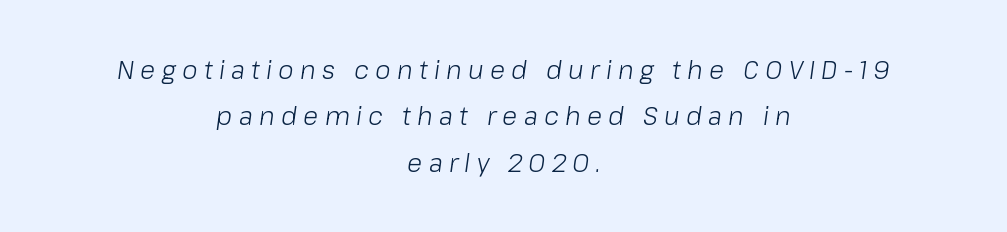
The image shows 25 px text type, italic (leaning right); set centered, line spacing 1.86x, unusually wide letter spacing (+0.25 em), not underlined.
